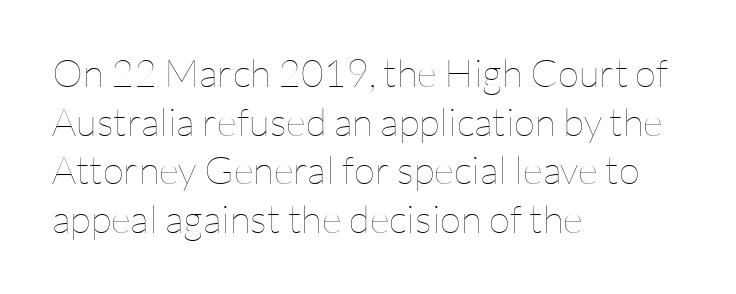
Q: Is the text bold? A: No.
Q: Is the text italic (slanted)? A: No, it is upright.
Q: Is the text underlined? A: No.
Q: How is the paragraph aligned? A: Left-aligned.
Q: Is the spacing between letters normal or unusually wide? A: Normal.
Q: Is the spacing between lines tight, normal or loose? A: Normal.
Q: Width (condensed, normal, or wide)? A: Normal.
Q: Stroke contrast? A: Low.
Q: x-height? A: Medium.
Q: Monospaced? A: No.
